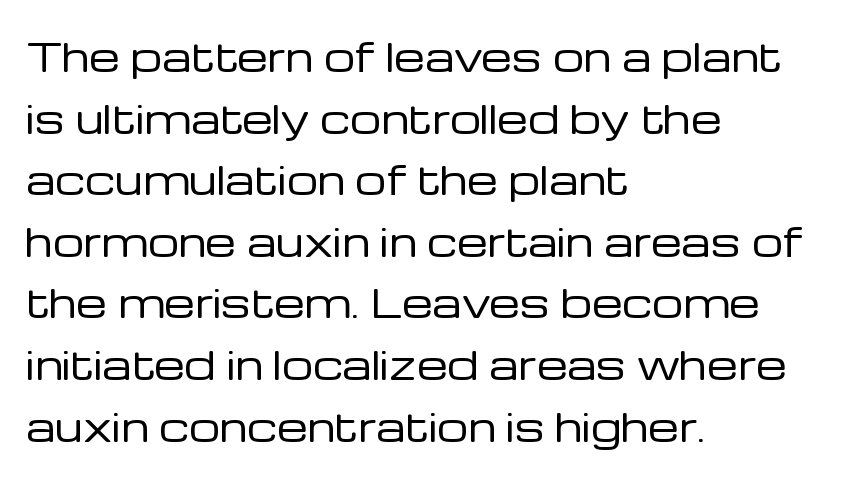
{"serif": "no", "italic": "no", "bold": "no", "weight": "regular", "width": "normal", "stroke_contrast": "low", "x_height": "medium", "monospaced": "no", "underline": "no", "align": "left", "line_spacing": "normal", "line_spacing_ratio": 1.58, "letter_spacing": "normal", "letter_spacing_em": 0.0, "glyph_px": 39}
